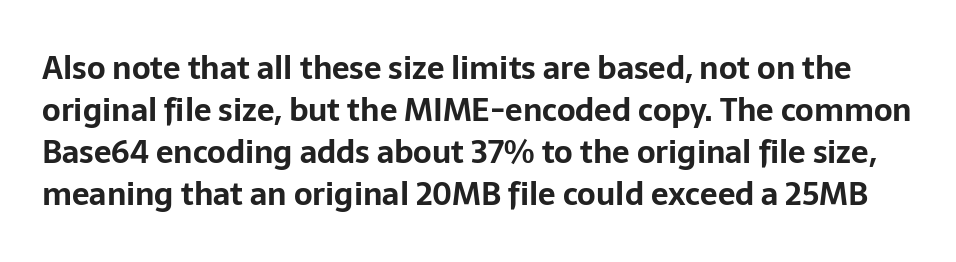
Q: Is the text bold? A: Yes.
Q: Is the text italic (slanted)? A: No, it is upright.
Q: Is the typeface a serif or a sans-serif typeface? A: Sans-serif.
Q: Is the text underlined? A: No.
Q: Is the spacing between letters normal or unusually wide? A: Normal.
Q: Is the spacing between lines tight, normal or loose? A: Normal.
Q: Width (condensed, normal, or wide)? A: Normal.
Q: Stroke contrast? A: Low.
Q: x-height? A: Medium.
Q: Monospaced? A: No.
